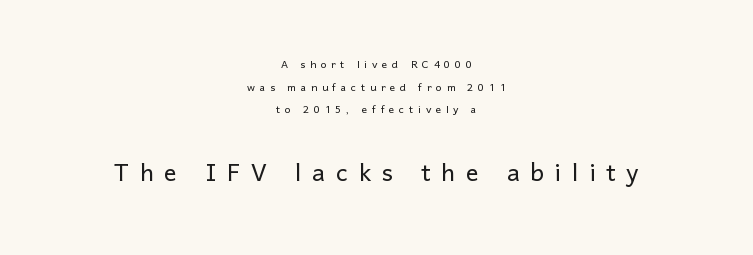
The image shows 32 px light sans-serif type, upright; set centered, normal line spacing (1.62x), unusually wide letter spacing (+0.33 em), not underlined; the second (bottom) block is 2.29x larger; low stroke contrast and a medium x-height.
